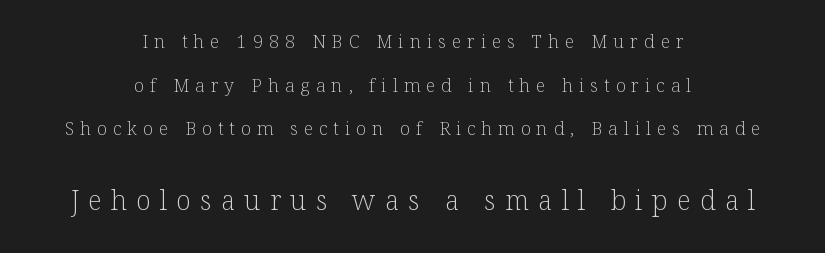
The image shows 27 px text type, upright; set centered, loose line spacing (2.43x), unusually wide letter spacing (+0.34 em), not underlined; the second (bottom) block is 1.5x larger.
